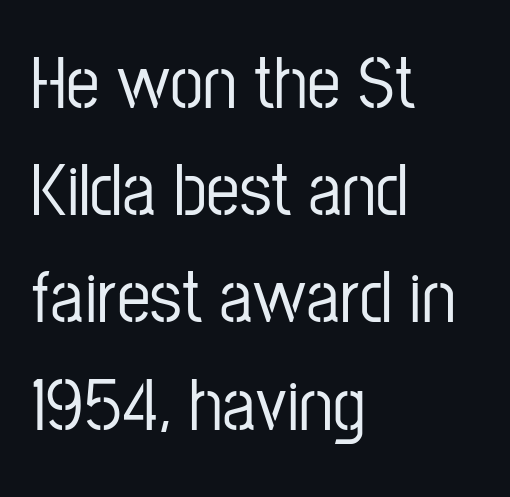
Q: Is the text italic (slanted)? A: No, it is upright.
Q: Is the typeface a serif or a sans-serif typeface? A: Sans-serif.
Q: Is the text underlined? A: No.
Q: How is the paragraph aligned? A: Left-aligned.
Q: Is the spacing between letters normal or unusually wide? A: Normal.
Q: Is the spacing between lines tight, normal or loose? A: Normal.
Q: Width (condensed, normal, or wide)? A: Condensed.
Q: Stroke contrast? A: Low.
Q: x-height? A: Medium.
Q: Monospaced? A: No.
